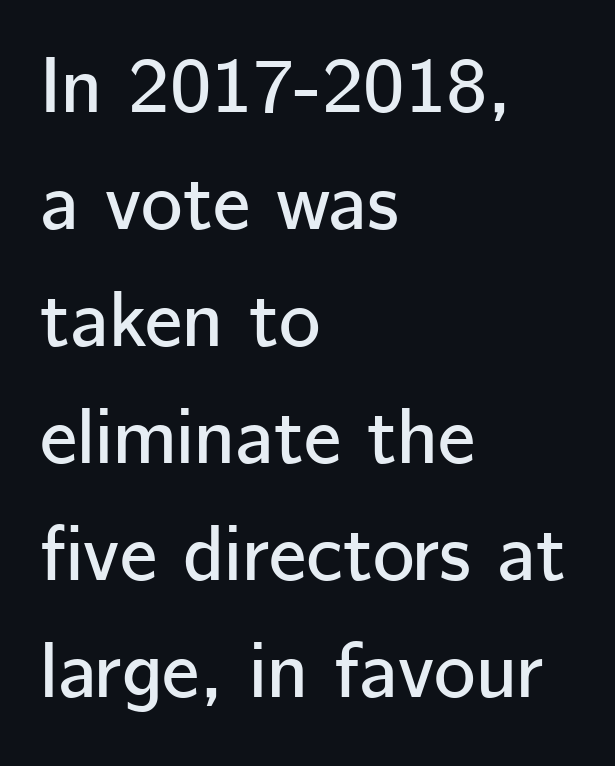
The image shows 79 px sans-serif type, upright; set left-aligned, normal line spacing (1.48x), normal letter spacing, not underlined; low stroke contrast and a medium x-height.
